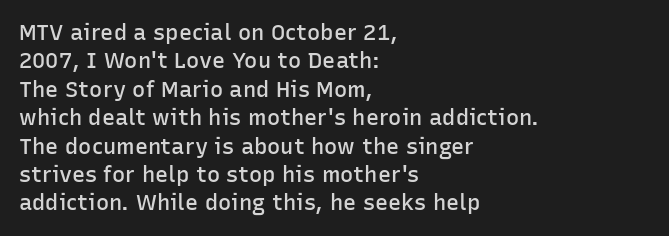
Tall strokes in this sample are plumb rather than angled. Caption: multi-line text, flush left, ragged right. Underline: absent. No extra tracking has been applied to these lines. The passage shown stacks its lines at a standard gap.
